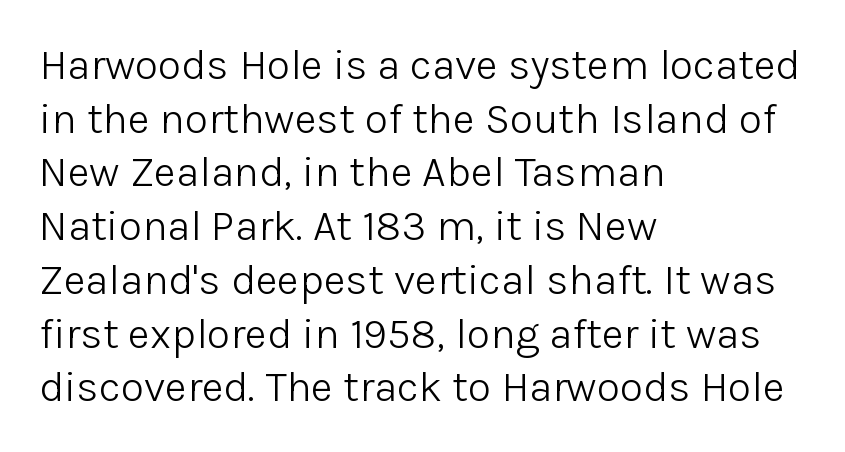
{"serif": "no", "italic": "no", "bold": "no", "weight": "light", "width": "normal", "stroke_contrast": "low", "x_height": "medium", "monospaced": "no", "underline": "no", "align": "left", "line_spacing": "normal", "line_spacing_ratio": 1.25, "letter_spacing": "normal", "letter_spacing_em": 0.0, "glyph_px": 43}
